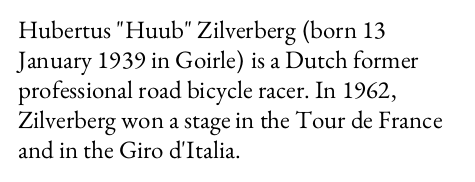
Stem width sits at or under what a default text font uses. Rendered with straight, roman letterforms. In CSS terms this would be text-align: left. Is the letter spacing exaggerated? No — it looks like the ordinary default.
